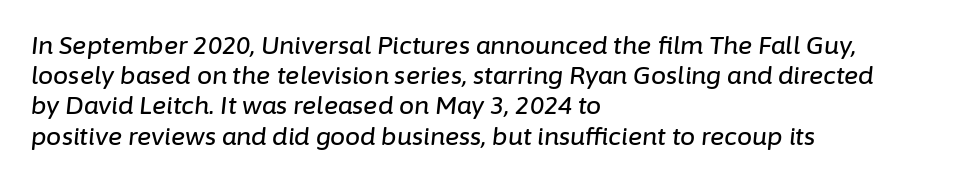
In terms of leading, this rendering sits right in the middle. Each row of text sits above clean, open space. The paragraph shown leans on its left margin. Yep, that's italic — everything's leaning.
